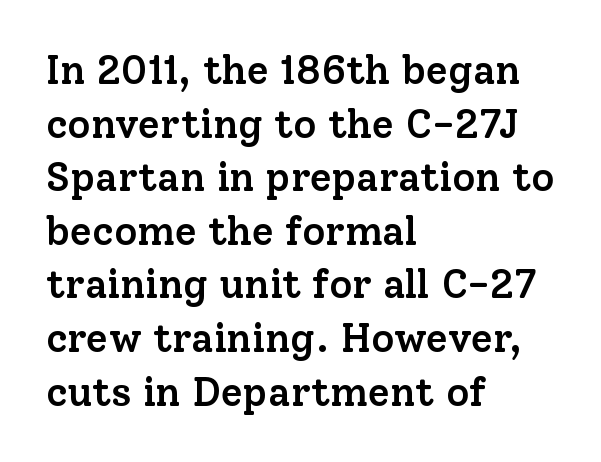
{"serif": "yes", "italic": "no", "bold": "semi", "weight": "semibold", "width": "normal", "stroke_contrast": "low", "x_height": "medium", "monospaced": "no", "underline": "no", "align": "left", "line_spacing": "normal", "line_spacing_ratio": 1.34, "letter_spacing": "normal", "letter_spacing_em": 0.0, "glyph_px": 40}
